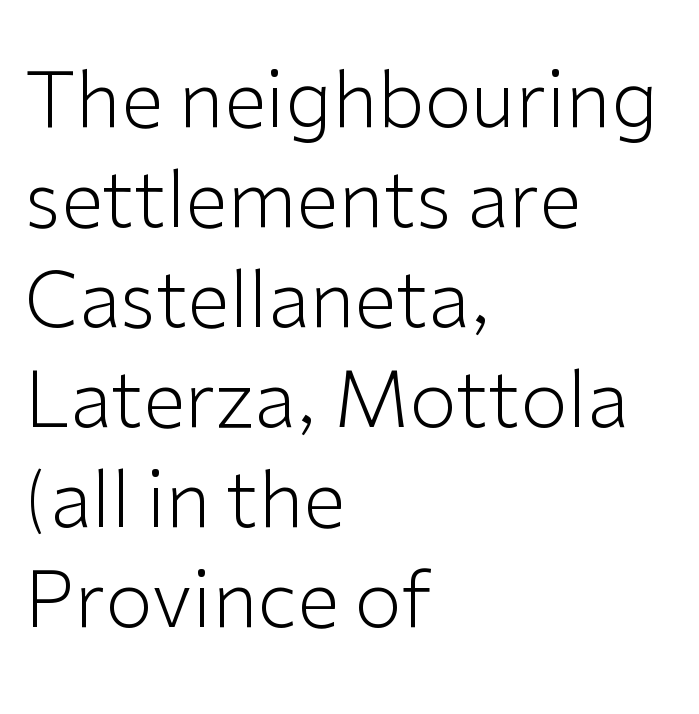
In terms of leading, this rendering sits right in the middle. Students, note that the glyphs here touch the page at normal intervals. Posture: straight, roman, zero tilt. Clear beneath every line of the passage. Here the designer chose a conventional face with non-uniform glyph widths. The characters are drawn with everyday or finer stroke widths.
